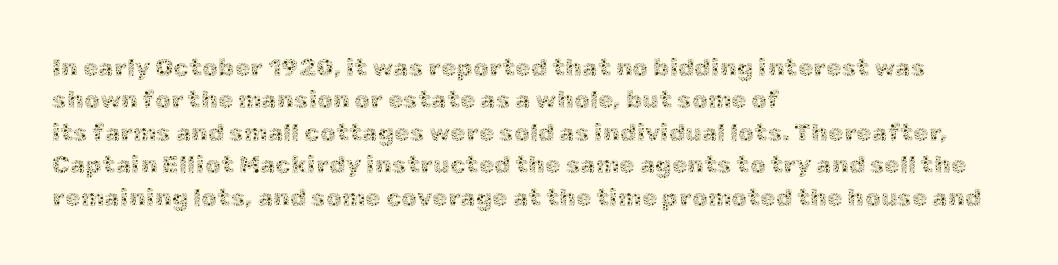
Q: Is the text bold? A: No.
Q: Is the text italic (slanted)? A: No, it is upright.
Q: Is the text underlined? A: No.
Q: How is the paragraph aligned? A: Left-aligned.
Q: Is the spacing between letters normal or unusually wide? A: Normal.
Q: Is the spacing between lines tight, normal or loose? A: Normal.
